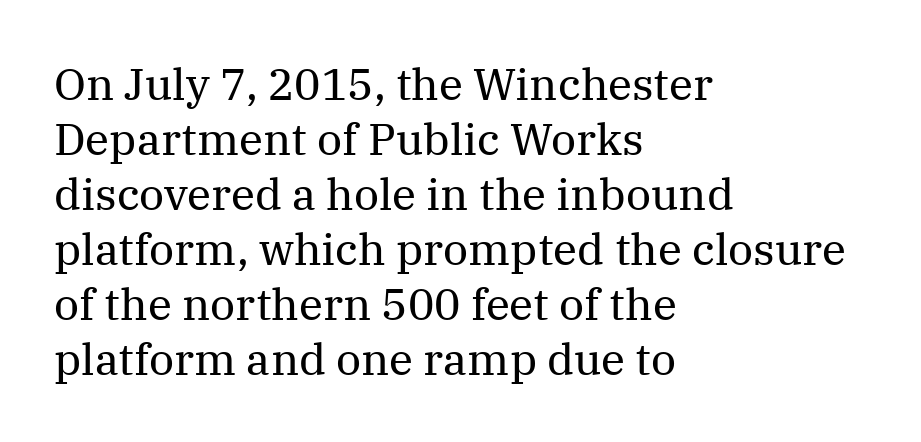
The image shows 44 px regular-weight serif type, upright; set left-aligned, normal line spacing (1.25x), normal letter spacing, not underlined; medium stroke contrast and a medium x-height.
